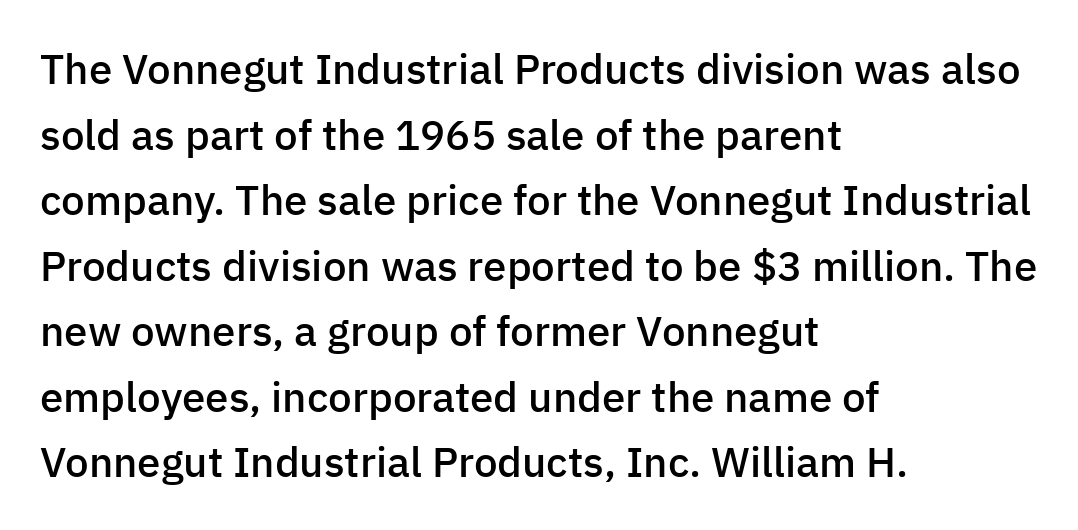
Q: Is the text bold? A: Semi-bold.
Q: Is the text italic (slanted)? A: No, it is upright.
Q: Is the typeface a serif or a sans-serif typeface? A: Sans-serif.
Q: Is the text underlined? A: No.
Q: How is the paragraph aligned? A: Left-aligned.
Q: Is the spacing between letters normal or unusually wide? A: Normal.
Q: Is the spacing between lines tight, normal or loose? A: Normal.
Q: Width (condensed, normal, or wide)? A: Normal.
Q: Stroke contrast? A: Low.
Q: x-height? A: Medium.
Q: Monospaced? A: No.
